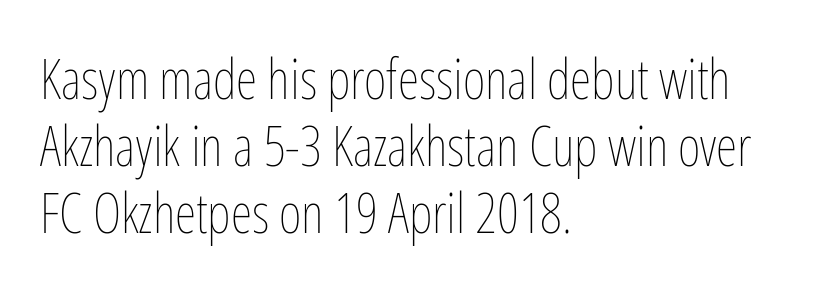
{"italic": "no", "bold": "no", "weight": "thin", "width": "condensed", "stroke_contrast": "low", "x_height": "medium", "monospaced": "no", "underline": "no", "align": "left", "line_spacing_ratio": 1.22, "letter_spacing": "normal", "letter_spacing_em": 0.0, "glyph_px": 55}
